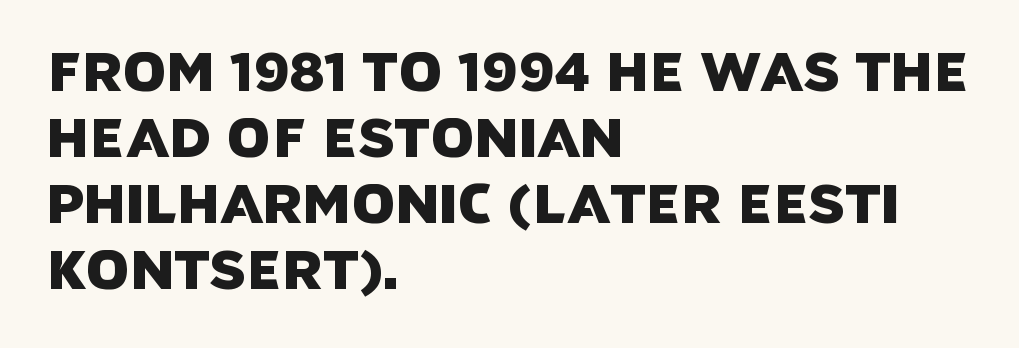
{"serif": "no", "width": "normal", "stroke_contrast": "low", "x_height": "large", "monospaced": "no", "underline": "no", "align": "left", "line_spacing_ratio": 1.2, "letter_spacing": "normal", "letter_spacing_em": 0.0, "glyph_px": 55}
